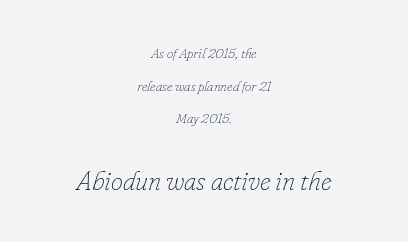
The image shows 27 px text type, italic (leaning right); set centered, loose line spacing (2.33x), normal letter spacing, not underlined; the second (bottom) block is 1.93x larger.
